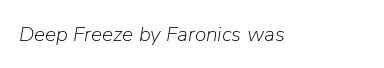
{"italic": "yes", "lean": "right", "slant_degrees": 9, "bold": "no", "underline": "no", "letter_spacing": "normal", "letter_spacing_em": 0.0, "glyph_px": 21}
